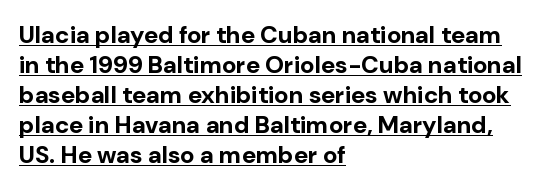
The image shows 24 px bold type, upright; set left-aligned, normal line spacing (1.25x), normal letter spacing, underlined.
